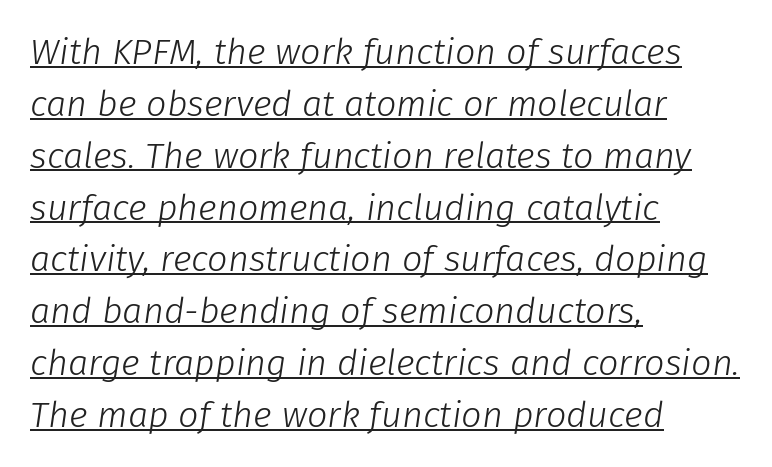
Q: Is the text bold? A: No.
Q: Is the text italic (slanted)? A: Yes, it leans right by about 8 degrees.
Q: Is the text underlined? A: Yes.
Q: How is the paragraph aligned? A: Left-aligned.
Q: Is the spacing between letters normal or unusually wide? A: Normal.
Q: Is the spacing between lines tight, normal or loose? A: Normal.
Q: Width (condensed, normal, or wide)? A: Normal.
Q: Stroke contrast? A: Low.
Q: x-height? A: Medium.
Q: Monospaced? A: No.
